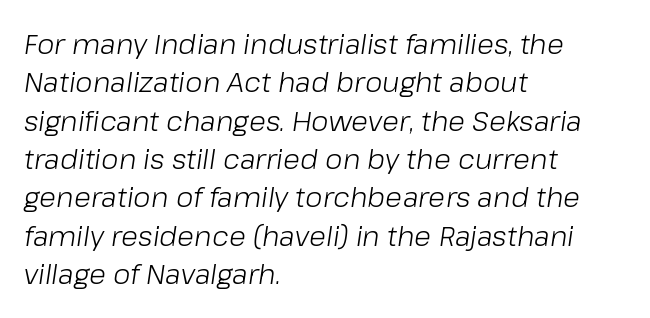
{"italic": "yes", "lean": "right", "slant_degrees": 8, "bold": "no", "weight": "light", "width": "normal", "stroke_contrast": "low", "x_height": "medium", "monospaced": "no", "underline": "no", "align": "left", "line_spacing": "normal", "line_spacing_ratio": 1.37, "letter_spacing": "normal", "letter_spacing_em": 0.0, "glyph_px": 28}
